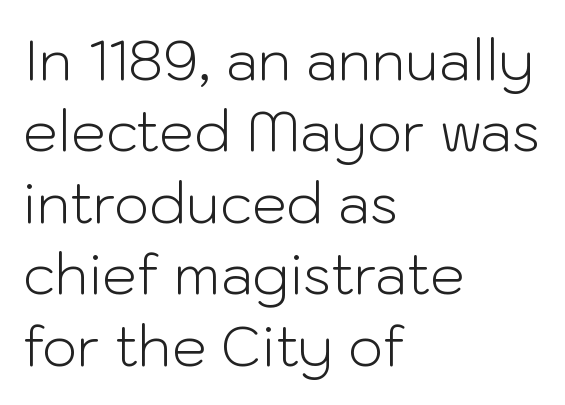
Regarding serifs, this sample does without them. In CSS terms this would be text-align: left. This sample keeps an unexceptional amount of space between lines. No extra tracking has been applied to these lines. Descenders are the only things crossing below the line. Spacing verdict: proportional, widths tailored to each character.
